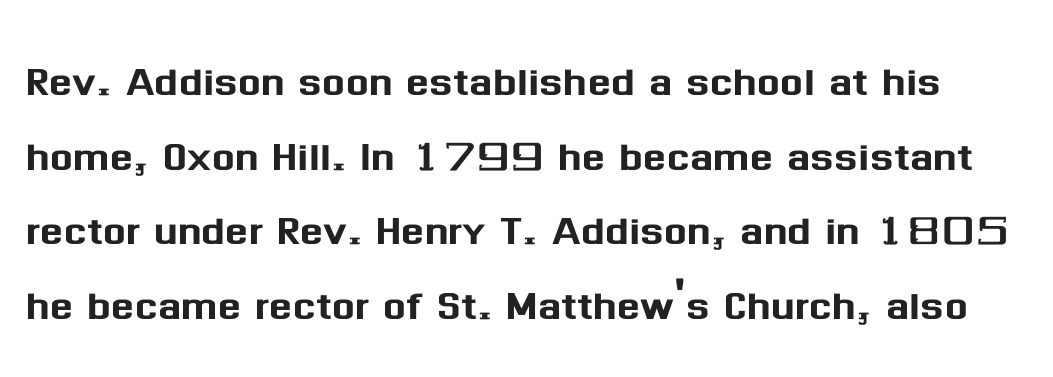
The image shows 54 px sans-serif type, upright; set normal line spacing (1.38x), normal letter spacing, not underlined; medium stroke contrast and a medium x-height.
